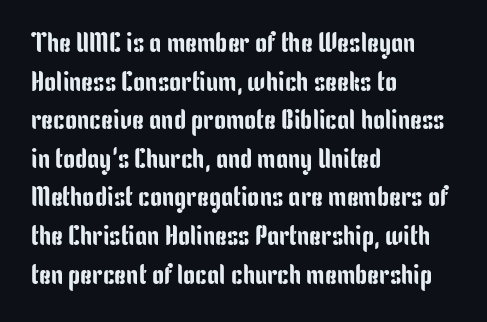
The image shows 27 px text type, upright; set left-aligned, normal line spacing (1.43x), normal letter spacing, not underlined.
